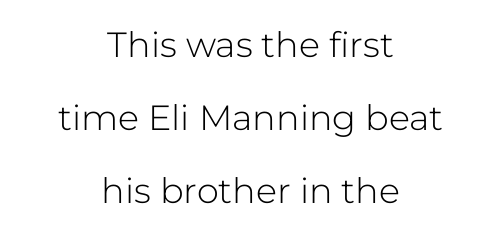
Q: Is the text bold? A: No.
Q: Is the text italic (slanted)? A: No, it is upright.
Q: Is the typeface a serif or a sans-serif typeface? A: Sans-serif.
Q: Is the text underlined? A: No.
Q: How is the paragraph aligned? A: Centered.
Q: Is the spacing between letters normal or unusually wide? A: Normal.
Q: Is the spacing between lines tight, normal or loose? A: Loose.
Q: Width (condensed, normal, or wide)? A: Normal.
Q: Stroke contrast? A: Low.
Q: x-height? A: Medium.
Q: Monospaced? A: No.
